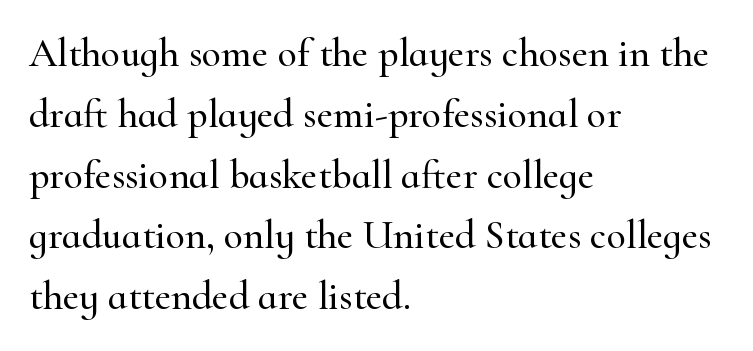
Beneath every word, the page is bare. The leading is moderate, giving the passage an even texture. Type style note: has serifs. You could not count columns in this text — the font is proportionally spaced. You can tell it's not italic because the verticals are truly vertical.
